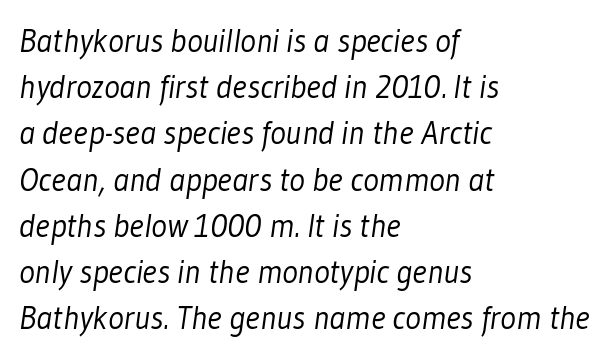
The image shows 33 px light, condensed sans-serif type; set left-aligned, normal line spacing (1.4x), normal letter spacing, not underlined; low stroke contrast and a medium x-height.
